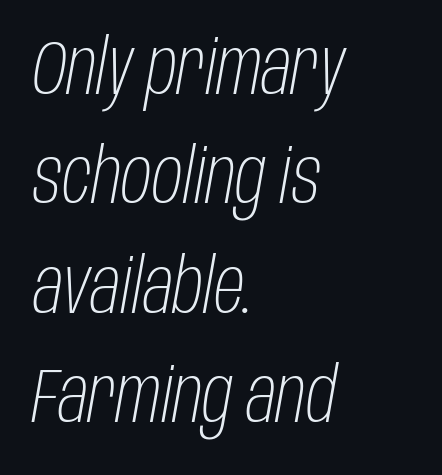
{"italic": "yes", "lean": "right", "slant_degrees": 10, "bold": "no", "weight": "light", "width": "condensed", "stroke_contrast": "low", "x_height": "large", "monospaced": "no", "underline": "no", "align": "left", "line_spacing": "normal", "line_spacing_ratio": 1.44, "letter_spacing": "normal", "letter_spacing_em": 0.0, "glyph_px": 76}
